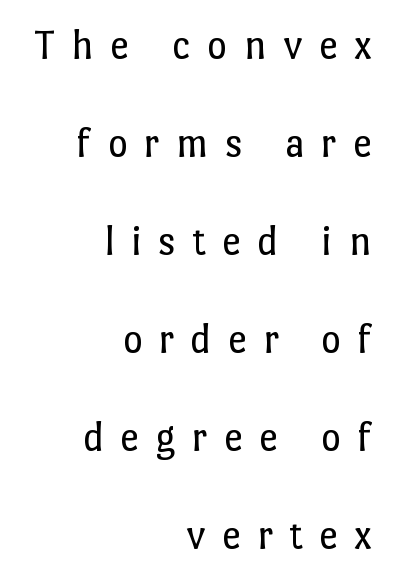
Is the letter spacing exaggerated? Yes — the characters are pushed far apart. Compared with a flush-left layout, this one pins lines to the opposite, right side. How would I describe the line gaps? Wide and relaxed. Quick note: not italic, upright. The strokes carry an ordinary text weight at most. Looks like regular typesetting: each glyph gets only the width it needs.
